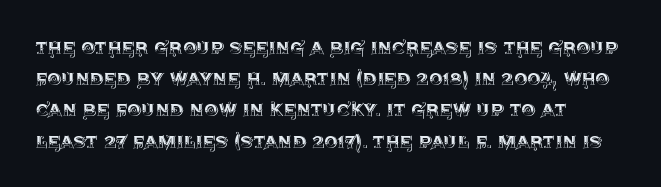
Q: Is the text italic (slanted)? A: No, it is upright.
Q: Is the text underlined? A: No.
Q: How is the paragraph aligned? A: Left-aligned.
Q: Is the spacing between letters normal or unusually wide? A: Normal.
Q: Is the spacing between lines tight, normal or loose? A: Normal.
